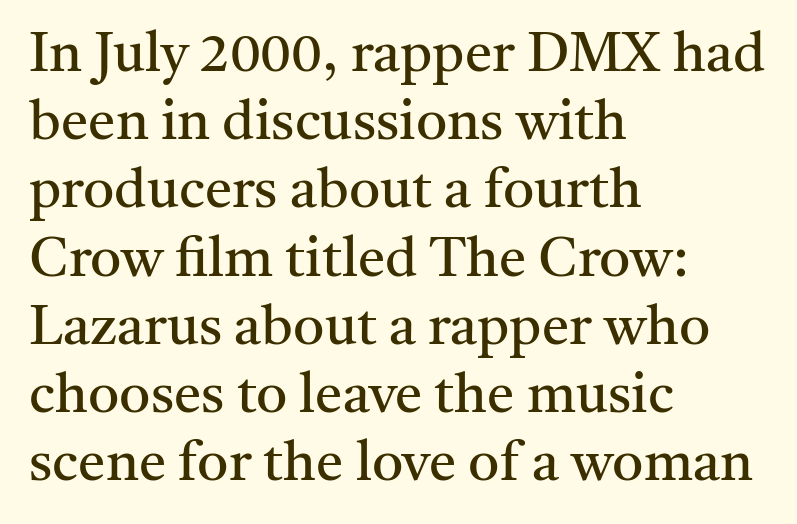
Look at the tracking — it's just the regular setting, nothing added. The font family rendered here belongs to the serif group. The letterforms sit at book weight or below. A typesetter would mark this as roman, not italic.
